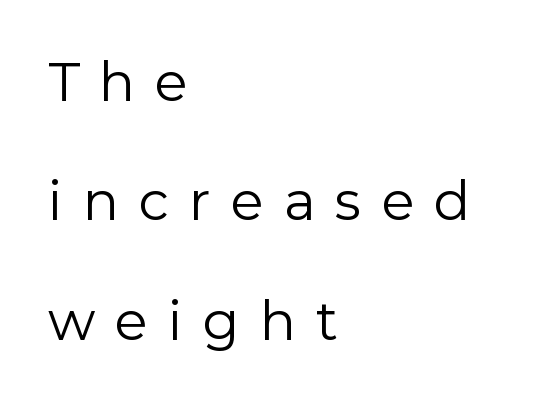
{"serif": "no", "italic": "no", "bold": "no", "weight": "regular", "width": "normal", "stroke_contrast": "low", "x_height": "medium", "monospaced": "no", "underline": "no", "align": "left", "line_spacing": "loose", "line_spacing_ratio": 2.21, "letter_spacing": "wide", "letter_spacing_em": 0.37, "glyph_px": 54}
